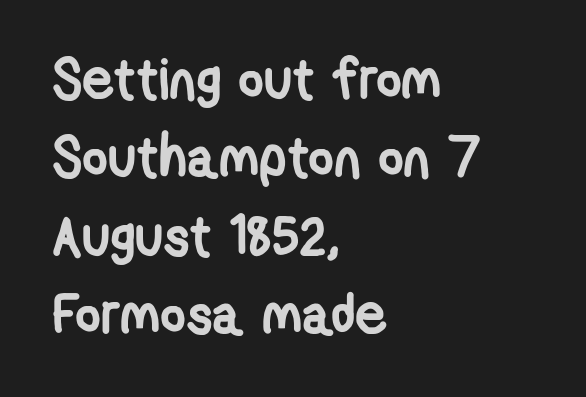
Underlining? Definitely not there. The passage shown is emphatically bold. Serif or sans? Sans — the stroke terminals are bare. The lines sit at an ordinary, default distance from one another. Each word holds together tightly as a unit, with standard inter-letter gaps.
